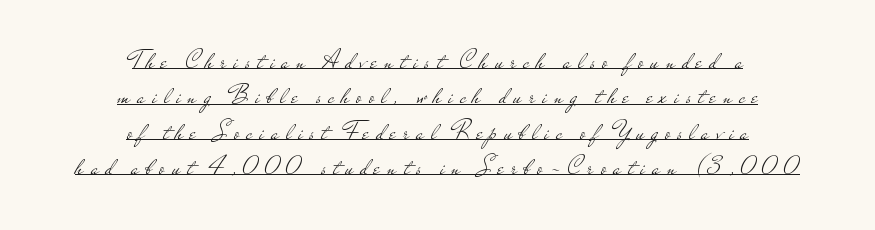
This rendering uses center alignment, leaving both contours irregular but symmetric. Underlining? Definitely there. Leading: standard. Between one letter and the next there's a generous, obvious gap. Letters have the restrained weight of plain body copy at most.
